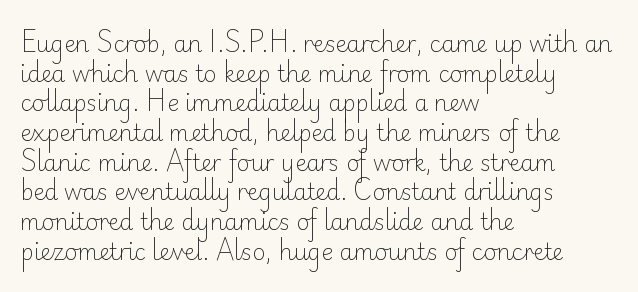
Unmarked baselines from the first word to the last. The designer left line spacing at the default. The rendering anchors every line to the left-hand side. The gaps between neighbouring characters are ordinary and unremarkable. The type sits square on the baseline with zero lean.
